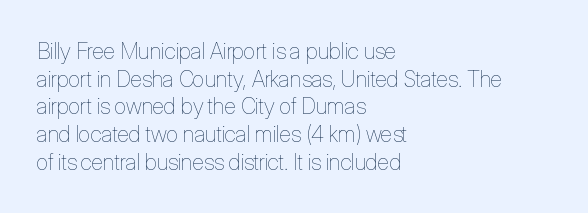
Q: Is the text bold? A: No.
Q: Is the text italic (slanted)? A: No, it is upright.
Q: Is the text underlined? A: No.
Q: How is the paragraph aligned? A: Left-aligned.
Q: Is the spacing between letters normal or unusually wide? A: Normal.
Q: Is the spacing between lines tight, normal or loose? A: Normal.
